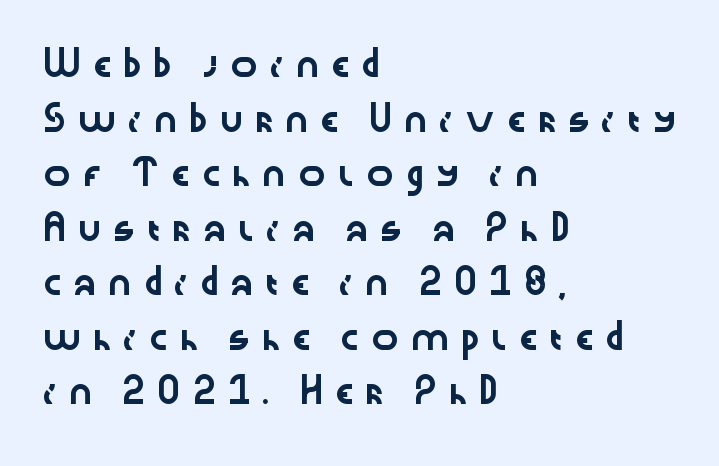
Quick note: not italic, upright. The space directly below the letters is spotless. Honestly, the letter spacing is so wide it's the main thing you notice. These lines are set flush left with a ragged right edge.
